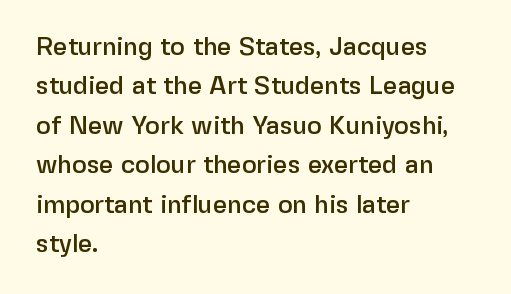
The image shows 25 px text type, upright; set left-aligned, normal line spacing (1.58x), normal letter spacing, not underlined.
